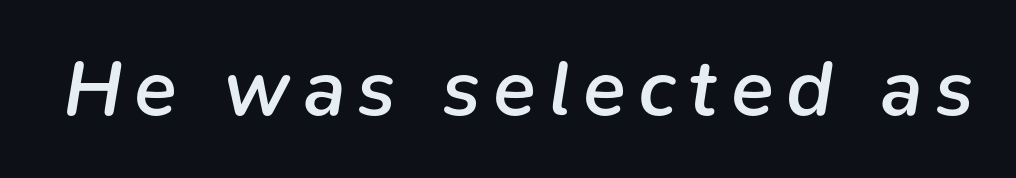
{"italic": "yes", "lean": "right", "slant_degrees": 9, "bold": "semi", "weight": "semibold", "width": "normal", "stroke_contrast": "low", "x_height": "medium", "monospaced": "no", "underline": "no", "glyph_px": 79}
